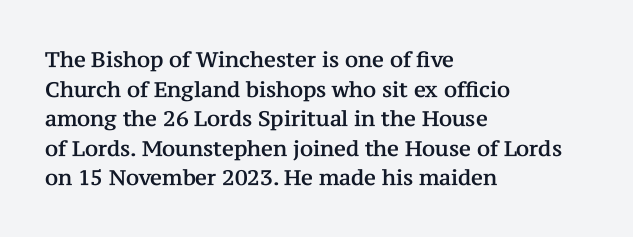
The image shows 21 px text type, upright; set left-aligned, normal line spacing (1.41x), normal letter spacing, not underlined.
